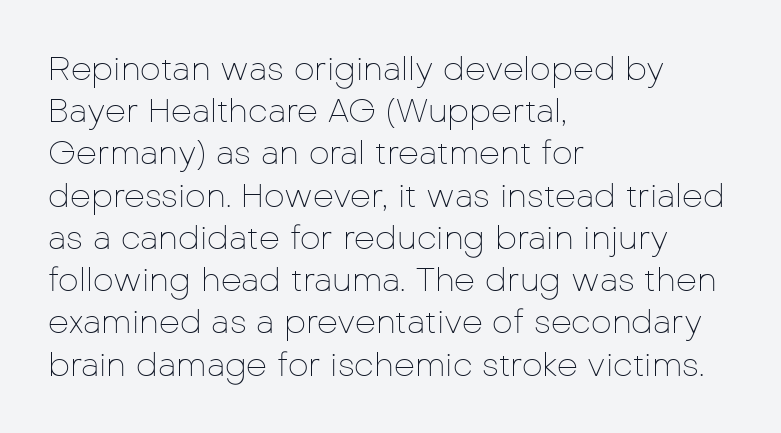
Q: Is the text bold? A: No.
Q: Is the text italic (slanted)? A: No, it is upright.
Q: Is the typeface a serif or a sans-serif typeface? A: Sans-serif.
Q: Is the text underlined? A: No.
Q: How is the paragraph aligned? A: Left-aligned.
Q: Is the spacing between letters normal or unusually wide? A: Normal.
Q: Is the spacing between lines tight, normal or loose? A: Normal.
Q: Width (condensed, normal, or wide)? A: Normal.
Q: Stroke contrast? A: Low.
Q: x-height? A: Medium.
Q: Monospaced? A: No.
